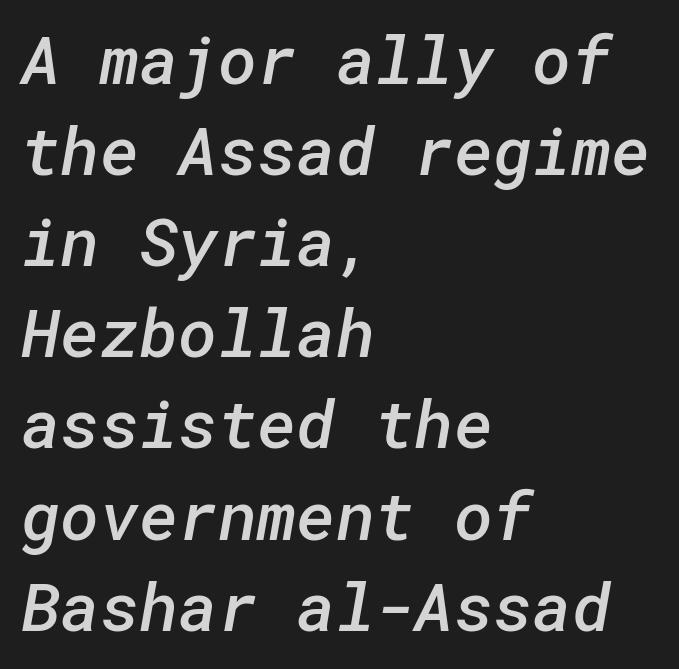
{"serif": "no", "bold": "semi", "weight": "semibold", "width": "normal", "stroke_contrast": "low", "x_height": "medium", "underline": "no", "align": "left", "line_spacing": "normal", "line_spacing_ratio": 1.36, "letter_spacing": "normal", "letter_spacing_em": 0.0, "glyph_px": 67}
